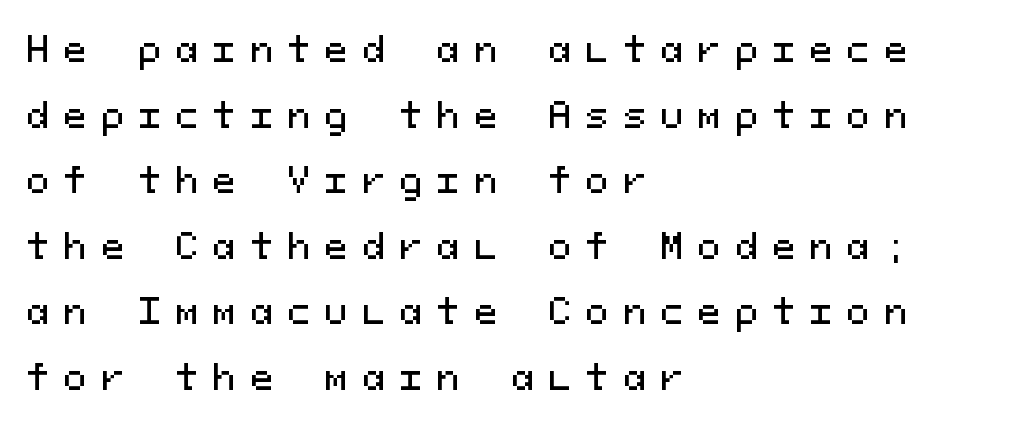
{"serif": "no", "italic": "no", "width": "normal", "stroke_contrast": "medium", "x_height": "medium", "monospaced": "yes", "underline": "no", "align": "left", "line_spacing": "loose", "line_spacing_ratio": 1.93, "letter_spacing": "wide", "letter_spacing_em": 0.43, "glyph_px": 34}
